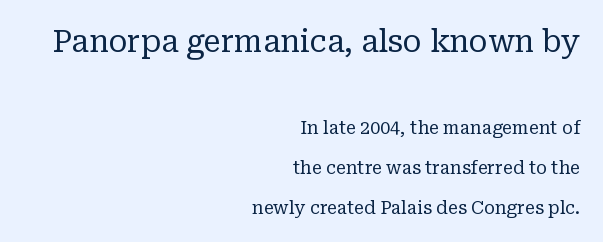
Q: Is the text bold? A: No.
Q: Is the text italic (slanted)? A: No, it is upright.
Q: Is the typeface a serif or a sans-serif typeface? A: Serif.
Q: Is the text underlined? A: No.
Q: How is the paragraph aligned? A: Right-aligned.
Q: Is the spacing between letters normal or unusually wide? A: Normal.
Q: Is the spacing between lines tight, normal or loose? A: Loose.
Q: Which block of text is set in a larger size, the first (top) or the second (bottom)? A: The first (top) one.
Q: Width (condensed, normal, or wide)? A: Normal.
Q: Stroke contrast? A: Low.
Q: x-height? A: Medium.
Q: Monospaced? A: No.
